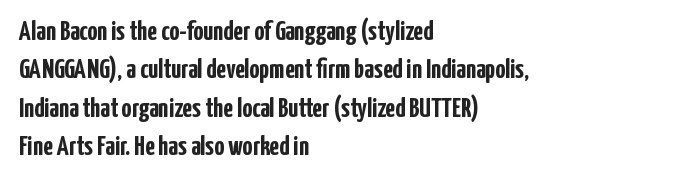
The image shows 28 px semibold, condensed sans-serif type, upright; set left-aligned, normal line spacing (1.37x), normal letter spacing, not underlined; low stroke contrast and a medium x-height.
